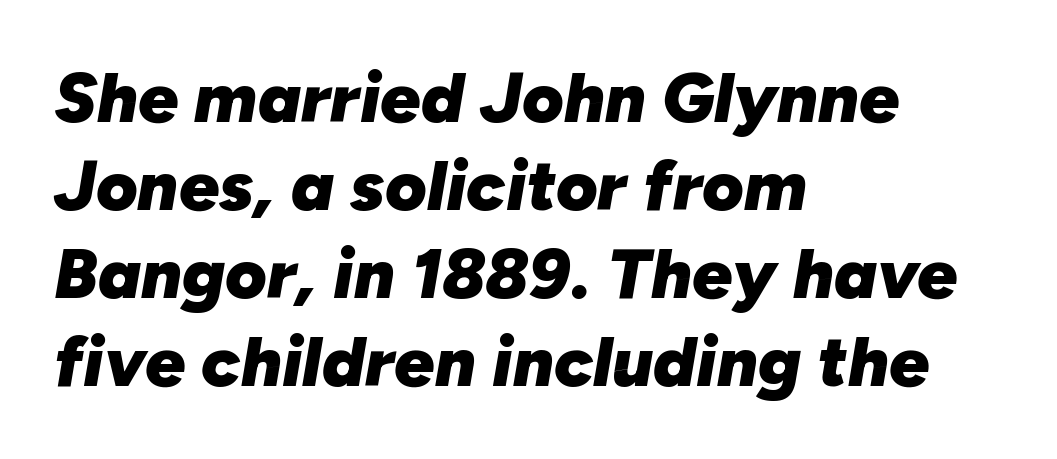
{"italic": "yes", "lean": "right", "slant_degrees": 10, "bold": "yes", "weight": "heavy", "width": "normal", "stroke_contrast": "low", "x_height": "medium", "monospaced": "no", "underline": "no", "align": "left", "line_spacing_ratio": 1.24, "letter_spacing": "normal", "letter_spacing_em": 0.0, "glyph_px": 71}
